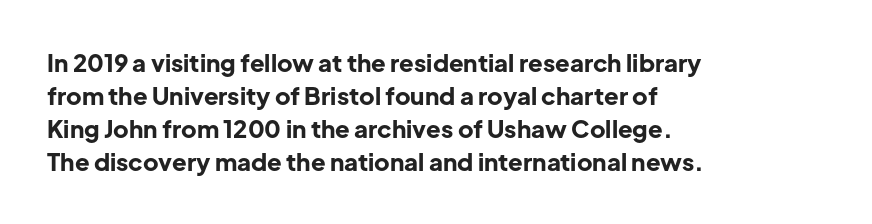
{"italic": "no", "bold": "yes", "underline": "no", "align": "left", "line_spacing": "normal", "line_spacing_ratio": 1.37, "letter_spacing": "normal", "letter_spacing_em": 0.0, "glyph_px": 24}
